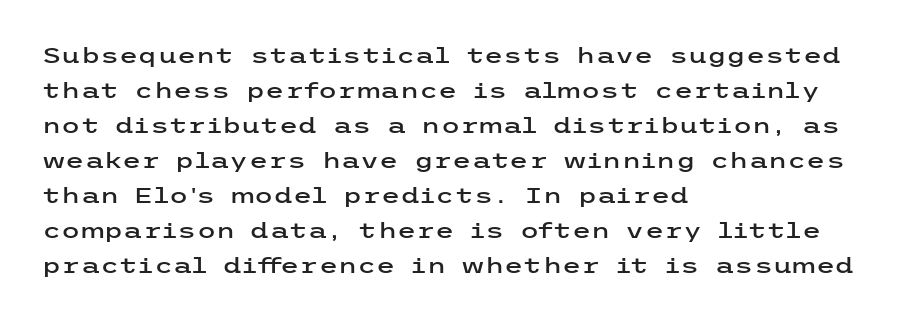
Q: Is the text italic (slanted)? A: No, it is upright.
Q: Is the text underlined? A: No.
Q: How is the paragraph aligned? A: Left-aligned.
Q: Is the spacing between letters normal or unusually wide? A: Normal.
Q: Is the spacing between lines tight, normal or loose? A: Normal.
